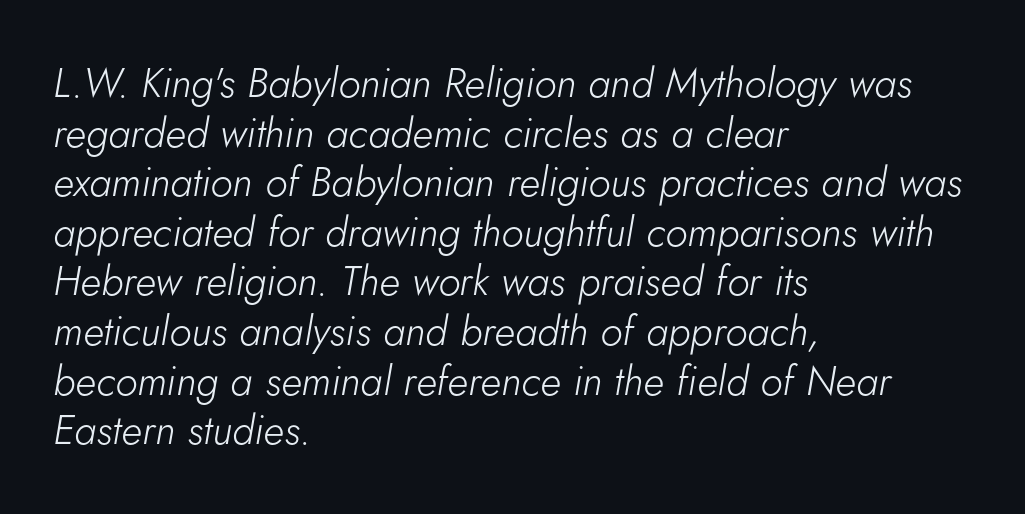
{"italic": "yes", "lean": "right", "slant_degrees": 5, "bold": "no", "weight": "light", "width": "normal", "stroke_contrast": "low", "x_height": "small", "monospaced": "no", "underline": "no", "align": "left", "line_spacing_ratio": 1.21, "letter_spacing": "normal", "letter_spacing_em": 0.0, "glyph_px": 41}
